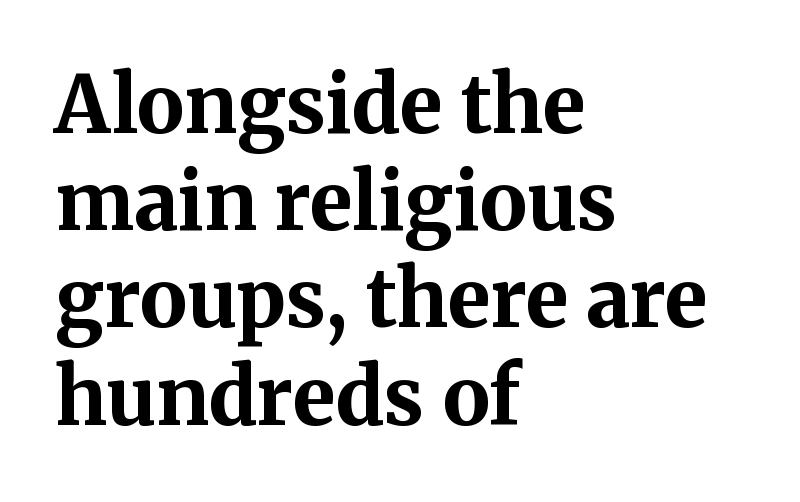
{"serif": "yes", "italic": "no", "bold": "yes", "weight": "bold", "width": "normal", "stroke_contrast": "medium", "x_height": "medium", "monospaced": "no", "underline": "no", "align": "left", "line_spacing_ratio": 1.23, "letter_spacing": "normal", "letter_spacing_em": 0.0, "glyph_px": 79}
